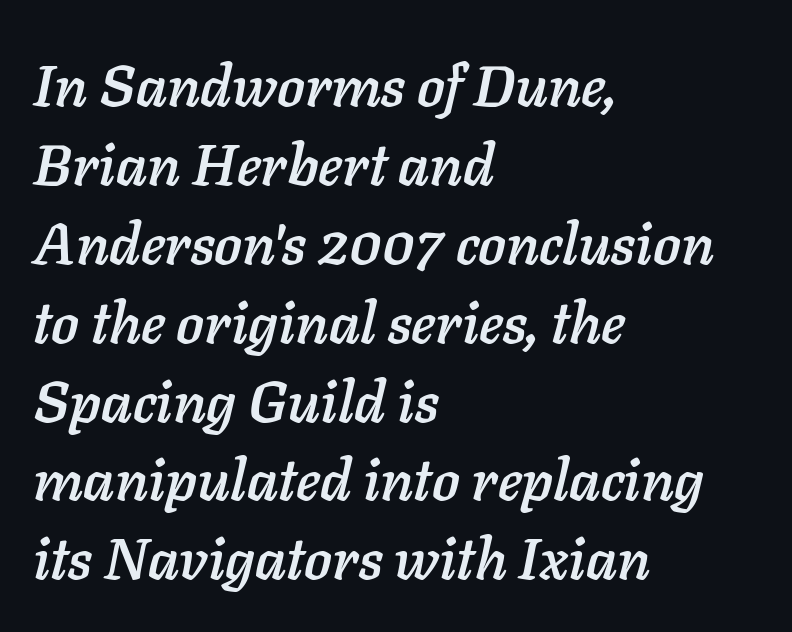
Q: Is the text italic (slanted)? A: Yes, it leans right by about 11 degrees.
Q: Is the text underlined? A: No.
Q: How is the paragraph aligned? A: Left-aligned.
Q: Is the spacing between letters normal or unusually wide? A: Normal.
Q: Is the spacing between lines tight, normal or loose? A: Normal.
Q: Width (condensed, normal, or wide)? A: Normal.
Q: Stroke contrast? A: Low.
Q: x-height? A: Medium.
Q: Monospaced? A: No.
